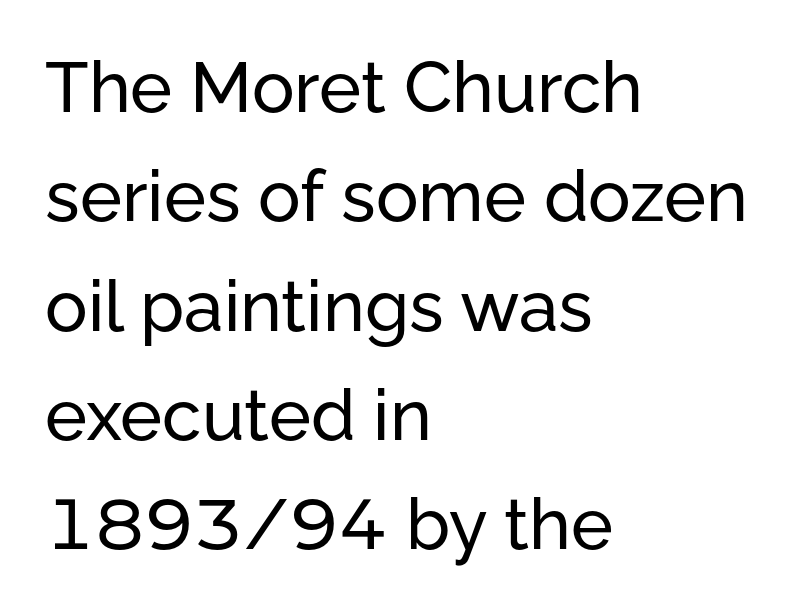
If you measured baseline to baseline, you'd find a middling distance. Beneath every word, the page is bare. The face used here is rendered with its standard letterfit. Which margin do the lines hug? The left one — the right edge is uneven. The face used here is proportionally spaced, like ordinary book or web type.
